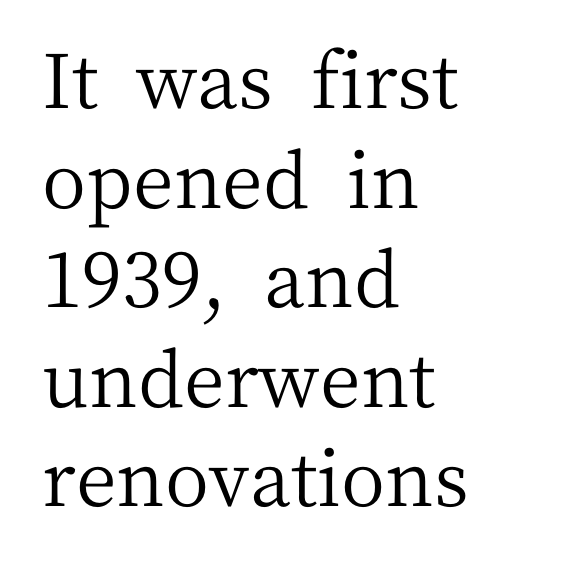
The image shows 76 px regular-weight serif type, upright; set left-aligned, normal line spacing (1.31x), normal letter spacing, not underlined; medium stroke contrast and a medium x-height.
